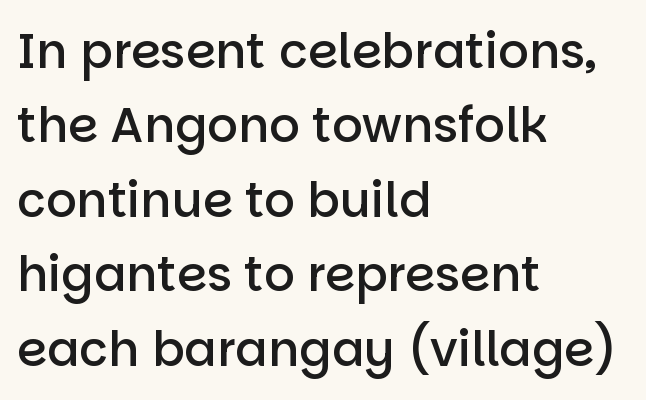
The image shows 48 px semibold sans-serif type, upright; set left-aligned, normal line spacing (1.55x), normal letter spacing, not underlined; low stroke contrast and a large x-height.
